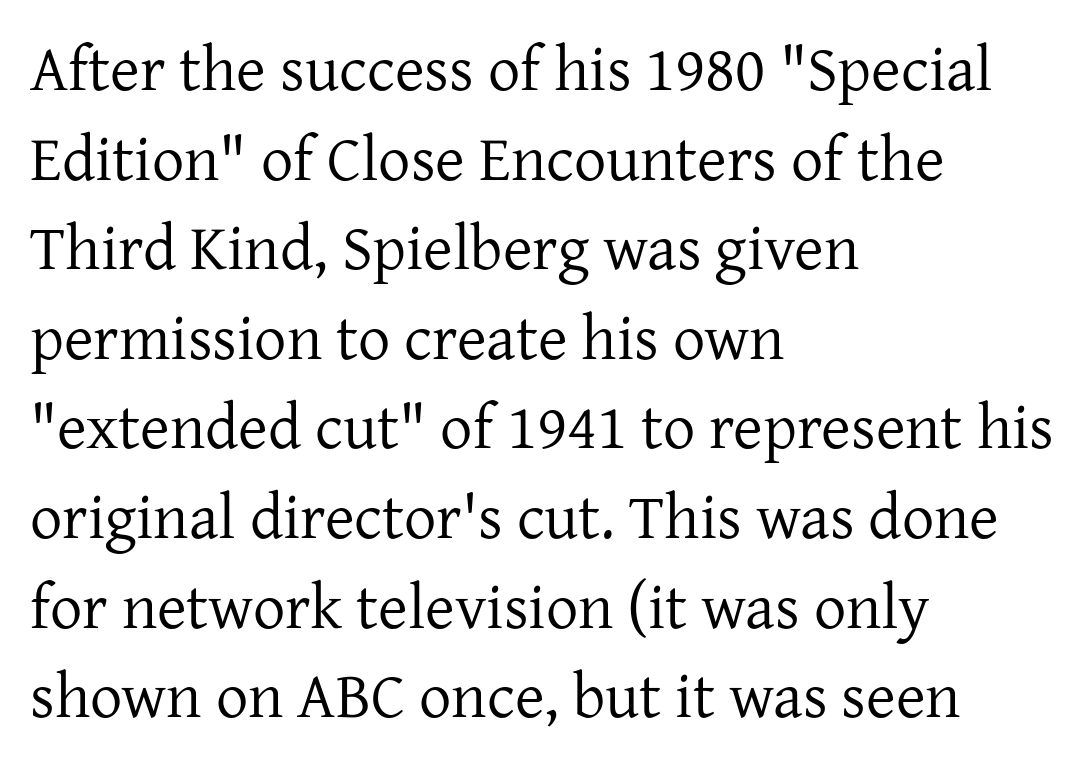
The image shows 64 px regular-weight serif type, upright; set left-aligned, normal line spacing (1.4x), normal letter spacing, not underlined; low stroke contrast and a medium x-height.
